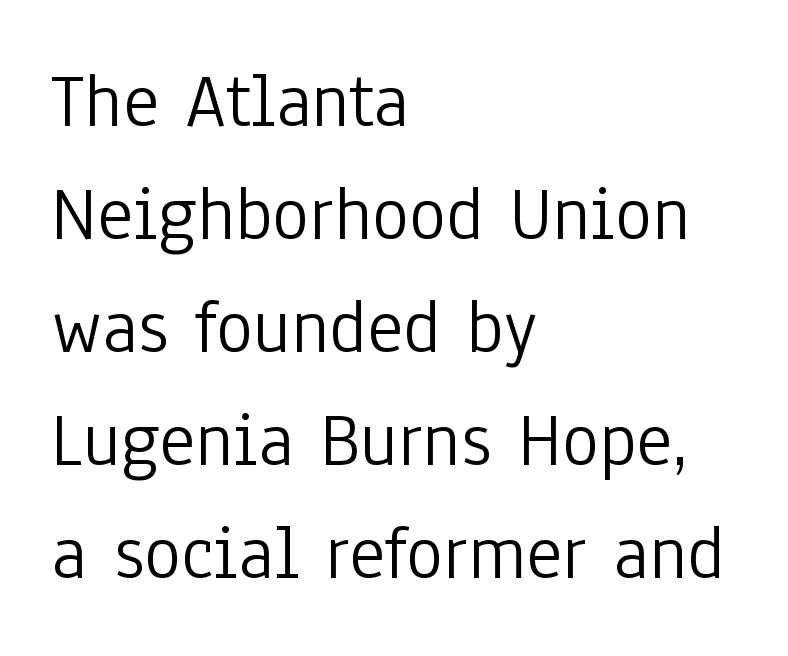
Q: Is the text bold? A: No.
Q: Is the text italic (slanted)? A: No, it is upright.
Q: Is the typeface a serif or a sans-serif typeface? A: Sans-serif.
Q: Is the text underlined? A: No.
Q: How is the paragraph aligned? A: Left-aligned.
Q: Is the spacing between letters normal or unusually wide? A: Normal.
Q: Is the spacing between lines tight, normal or loose? A: Normal.
Q: Width (condensed, normal, or wide)? A: Condensed.
Q: Stroke contrast? A: Low.
Q: x-height? A: Medium.
Q: Monospaced? A: No.
